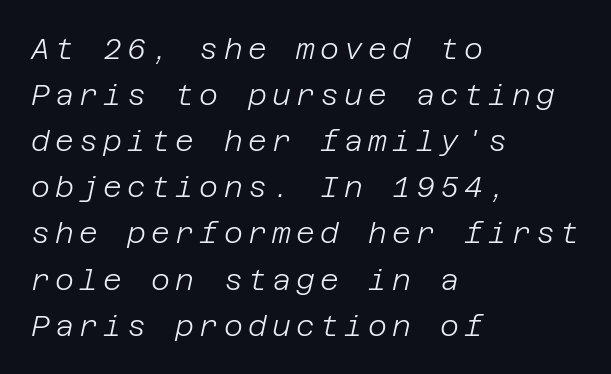
Q: Is the text bold? A: No.
Q: Is the text italic (slanted)? A: Yes, it leans right by about 12 degrees.
Q: Is the text underlined? A: No.
Q: How is the paragraph aligned? A: Left-aligned.
Q: Is the spacing between lines tight, normal or loose? A: Normal.
Q: Width (condensed, normal, or wide)? A: Normal.
Q: Stroke contrast? A: Low.
Q: x-height? A: Large.
